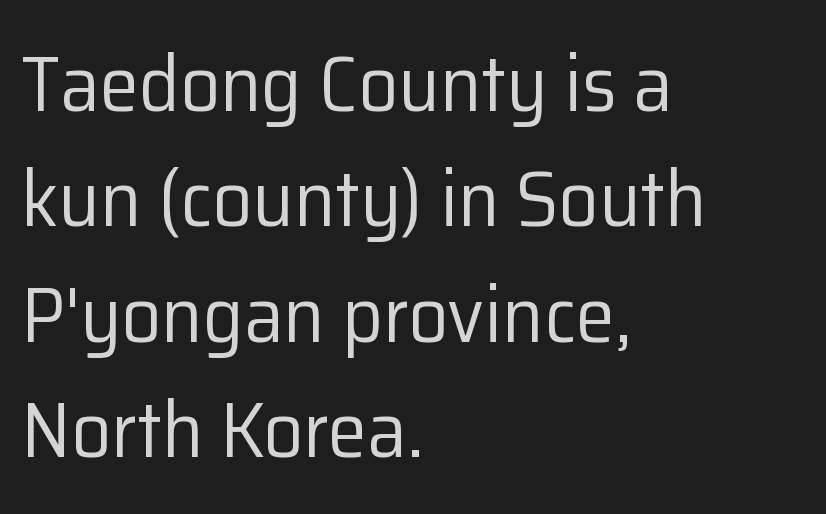
Notice how descenders clear the ascenders below comfortably — that's standard leading. Look at the tracking — it's just the regular setting, nothing added. A typesetter would call this proportional, since set widths differ per character. Stroke thickness stays within the range of a standard reading face or lighter. The compositor pushed each line to the left boundary.
